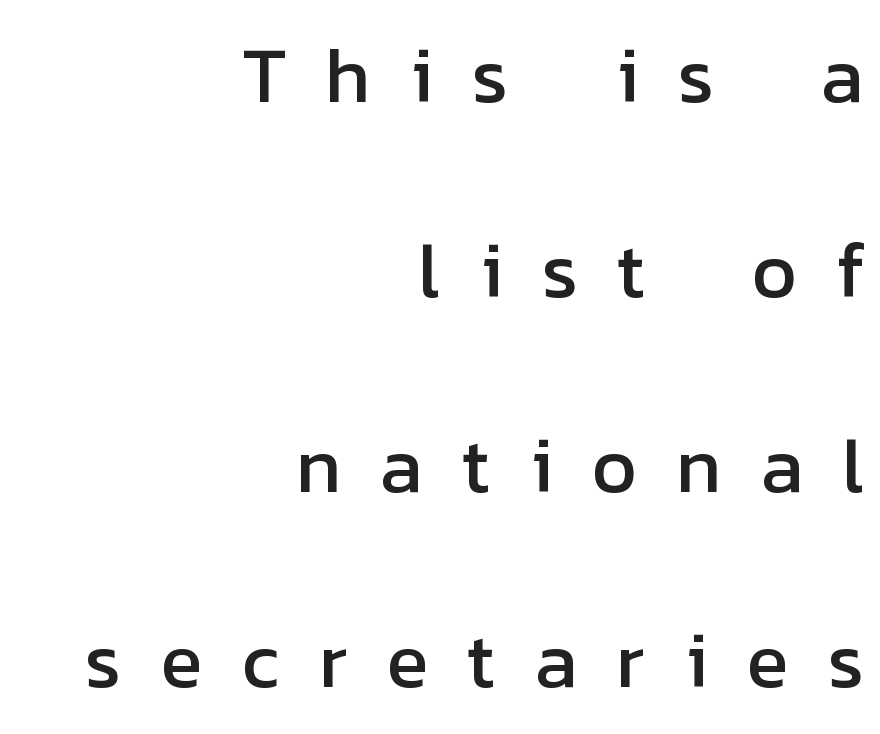
{"serif": "no", "italic": "no", "width": "normal", "stroke_contrast": "low", "x_height": "medium", "monospaced": "no", "underline": "no", "align": "right", "line_spacing": "loose", "line_spacing_ratio": 2.5, "letter_spacing": "wide", "letter_spacing_em": 0.5, "glyph_px": 78}
